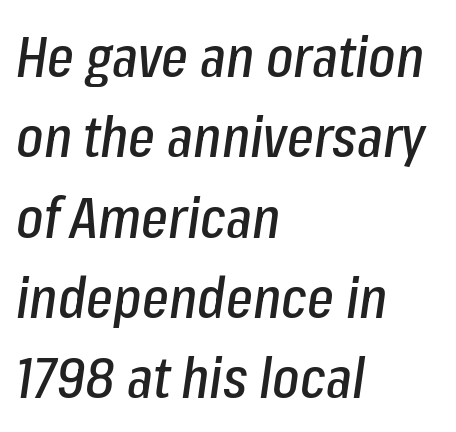
{"italic": "yes", "lean": "right", "slant_degrees": 8, "width": "condensed", "stroke_contrast": "low", "x_height": "medium", "monospaced": "no", "underline": "no", "align": "left", "line_spacing": "normal", "line_spacing_ratio": 1.41, "letter_spacing": "normal", "letter_spacing_em": 0.0, "glyph_px": 57}
